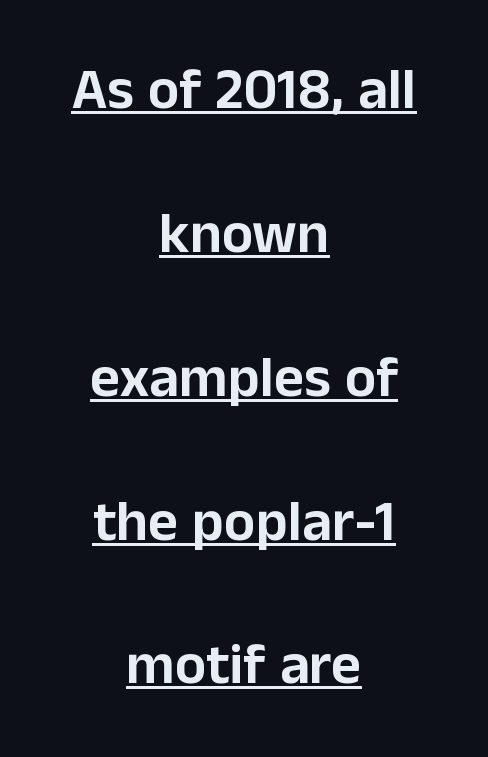
{"serif": "no", "italic": "no", "width": "normal", "stroke_contrast": "low", "x_height": "medium", "monospaced": "no", "underline": "yes", "align": "center", "line_spacing": "loose", "line_spacing_ratio": 2.48, "letter_spacing": "normal", "letter_spacing_em": 0.0, "glyph_px": 58}
